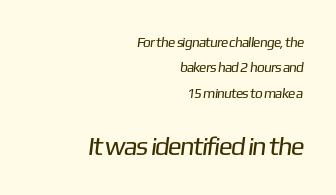
Q: Is the text bold? A: No.
Q: Is the text underlined? A: No.
Q: How is the paragraph aligned? A: Right-aligned.
Q: Is the spacing between letters normal or unusually wide? A: Normal.
Q: Which block of text is set in a larger size, the first (top) or the second (bottom)? A: The second (bottom) one.
